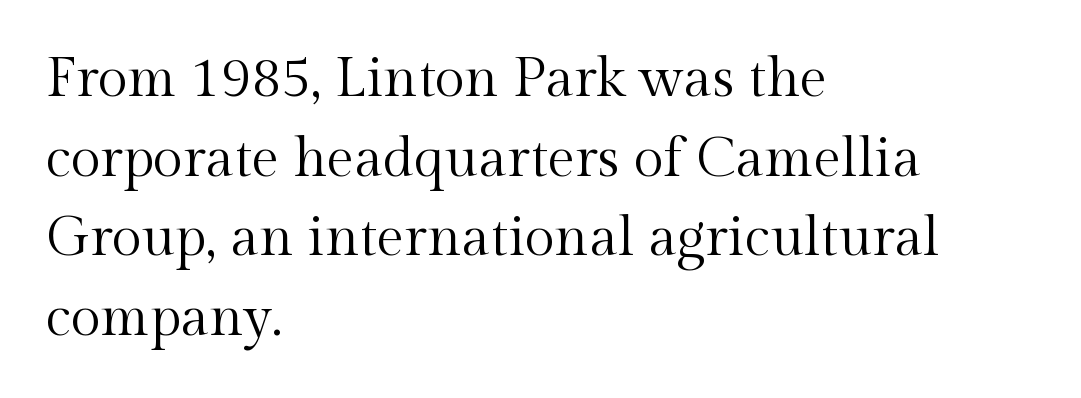
Q: Is the text bold? A: No.
Q: Is the text italic (slanted)? A: No, it is upright.
Q: Is the typeface a serif or a sans-serif typeface? A: Serif.
Q: Is the text underlined? A: No.
Q: How is the paragraph aligned? A: Left-aligned.
Q: Is the spacing between letters normal or unusually wide? A: Normal.
Q: Is the spacing between lines tight, normal or loose? A: Normal.
Q: Width (condensed, normal, or wide)? A: Normal.
Q: x-height? A: Medium.
Q: Monospaced? A: No.
